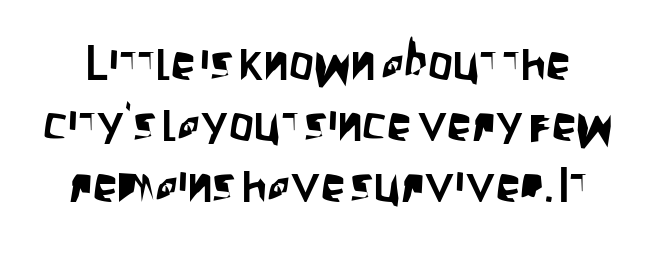
The image shows 49 px condensed sans-serif type, upright; set normal line spacing (1.25x), normal letter spacing, not underlined; low stroke contrast and a large x-height.
